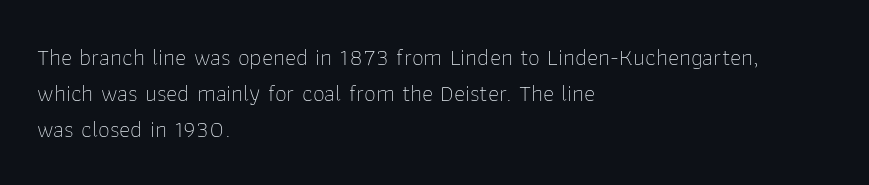
Q: Is the text bold? A: No.
Q: Is the text italic (slanted)? A: No, it is upright.
Q: Is the text underlined? A: No.
Q: How is the paragraph aligned? A: Left-aligned.
Q: Is the spacing between letters normal or unusually wide? A: Normal.
Q: Is the spacing between lines tight, normal or loose? A: Normal.
